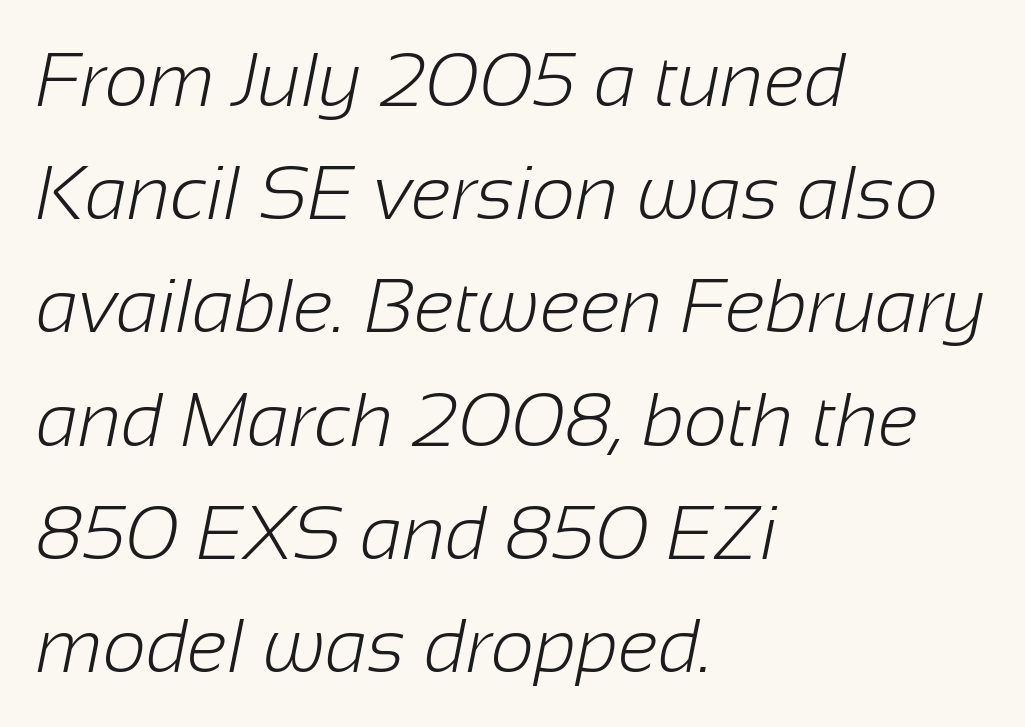
The image shows 76 px light sans-serif type; set left-aligned, normal line spacing (1.49x), normal letter spacing, not underlined; low stroke contrast and a medium x-height.
